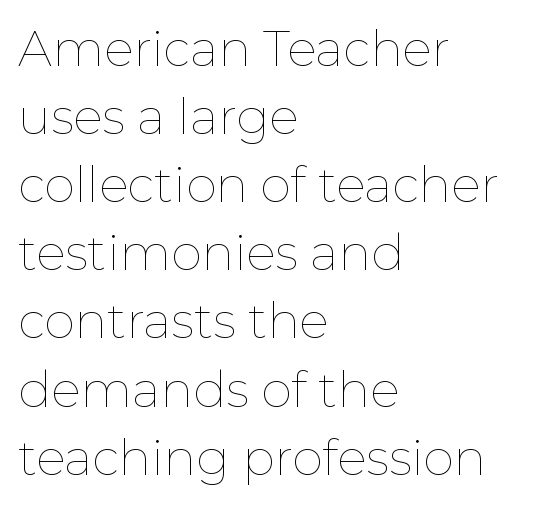
Q: Is the text bold? A: No.
Q: Is the text italic (slanted)? A: No, it is upright.
Q: Is the text underlined? A: No.
Q: How is the paragraph aligned? A: Left-aligned.
Q: Is the spacing between letters normal or unusually wide? A: Normal.
Q: Is the spacing between lines tight, normal or loose? A: Normal.
Q: Width (condensed, normal, or wide)? A: Normal.
Q: Stroke contrast? A: Low.
Q: x-height? A: Medium.
Q: Monospaced? A: No.
